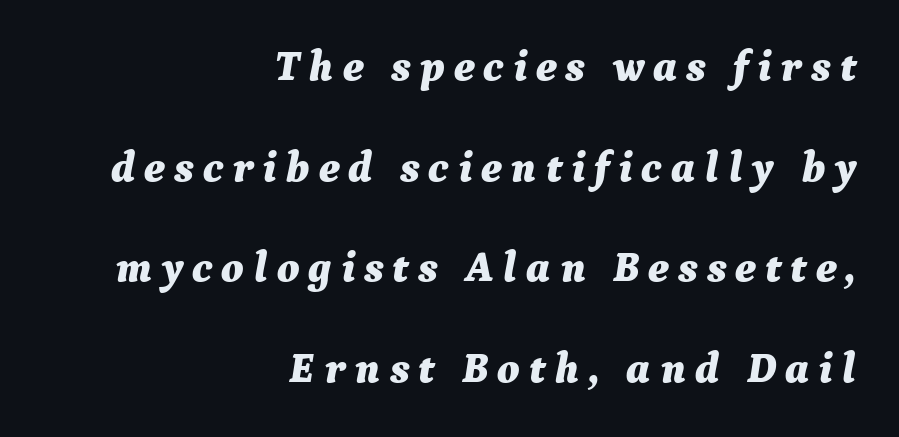
{"italic": "yes", "lean": "right", "slant_degrees": 9, "bold": "yes", "weight": "bold", "width": "normal", "stroke_contrast": "medium", "x_height": "medium", "monospaced": "no", "underline": "no", "align": "right", "line_spacing": "loose", "line_spacing_ratio": 2.34, "letter_spacing": "wide", "letter_spacing_em": 0.21, "glyph_px": 43}
